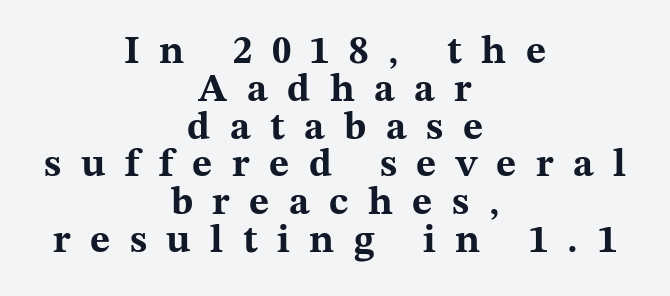
Character widths vary here, with narrow letters taking less room than wide ones. Each new line begins almost immediately beneath the previous one. The typography opts for an upright posture over an oblique one. Short and long lines alike share a common midpoint.
